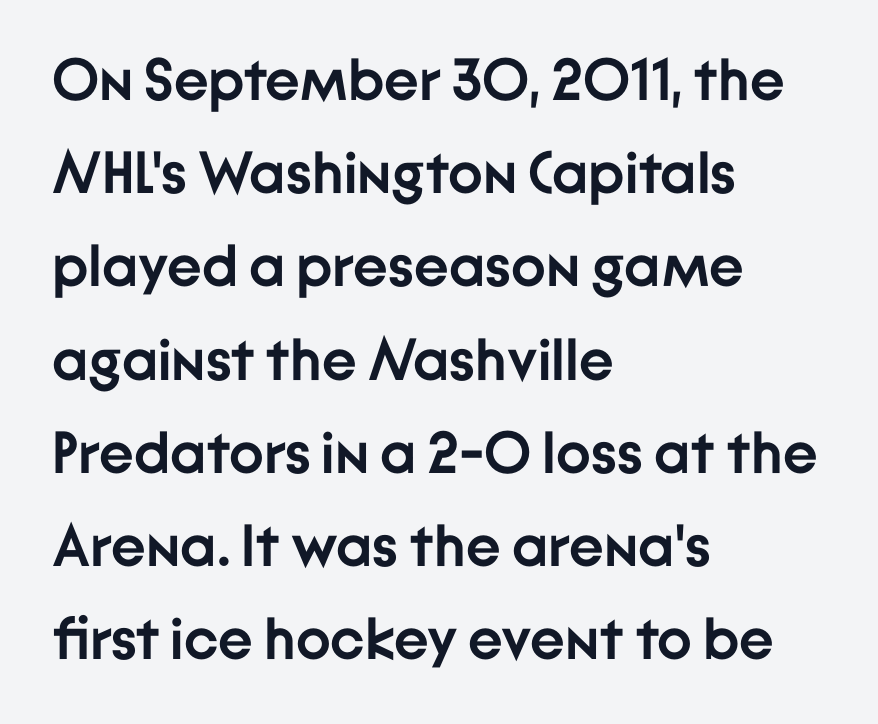
Summary of weight: heavy, a full bold. In terms of letterform style, serifs are entirely absent. Varying glyph widths throughout — classic text-font behaviour. The letters sit at their default tracking, neither squeezed nor spread. The letters stand straight up with perfectly vertical stems. Honestly, the row spacing looks completely unremarkable.
